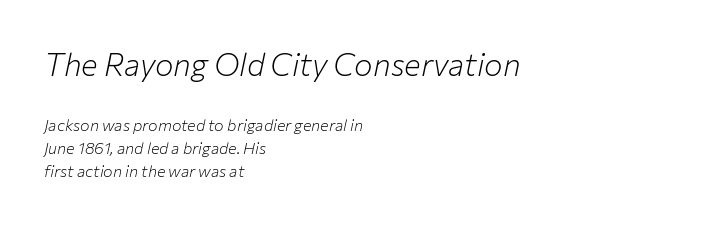
The image shows 31 px light type, italic (leaning right); set left-aligned, normal line spacing (1.45x), normal letter spacing, not underlined; the first (top) block is 1.94x larger; low stroke contrast and a medium x-height.
